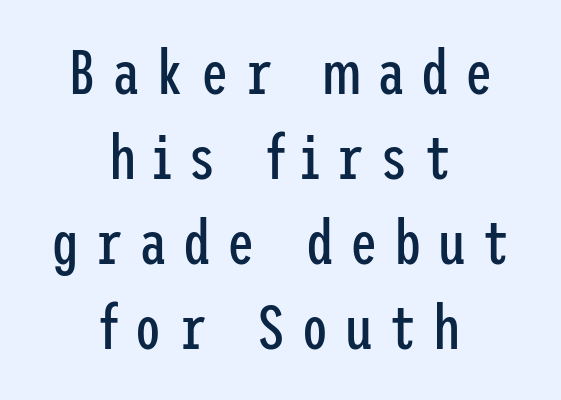
Horizontal alignment here is central, giving a formal, balanced look. Is the stroke heavy? The answer is a plain regular-or-lighter. Italic: no, the glyphs are upright roman. No word sits above an underline. Check where the strokes stop: nothing finishes them off — pure sans.
